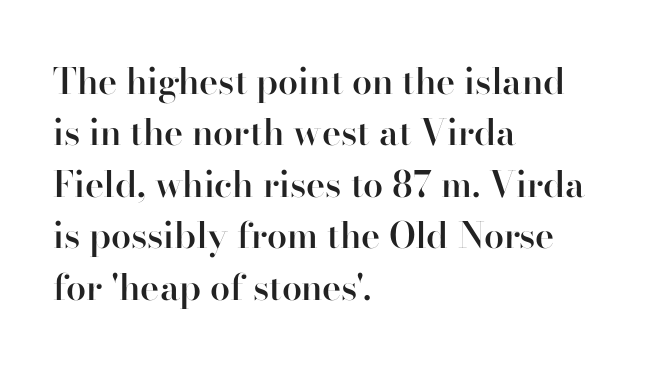
Vertically, the passage feels balanced, rows spaced as you'd expect. This rendering employs a face with finishing strokes, i.e., a serif. A student would call this left alignment; a typographer would say flush left, rag right. Posture: upright roman. Varying glyph widths throughout — classic text-font behaviour. Anything drawn beneath the words? Only blank space.
